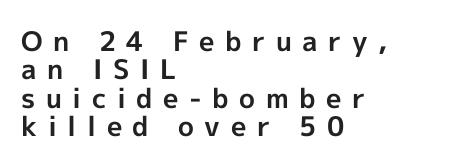
The image shows 27 px bold type, upright; set left-aligned, tight line spacing (1.05x), unusually wide letter spacing (+0.39 em), not underlined.
